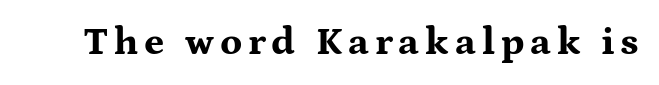
{"serif": "yes", "italic": "no", "bold": "yes", "weight": "bold", "width": "wide", "stroke_contrast": "medium", "x_height": "medium", "monospaced": "no", "underline": "no", "glyph_px": 39}
